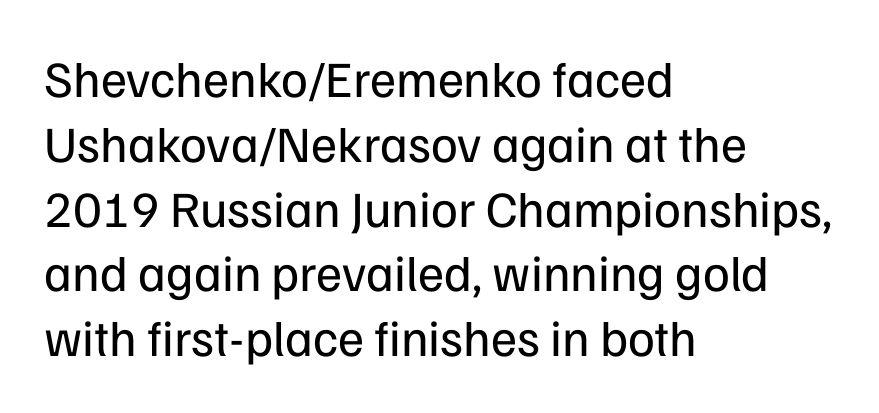
The image shows 51 px regular-weight sans-serif type, upright; set left-aligned, normal line spacing (1.27x), normal letter spacing, not underlined; low stroke contrast and a medium x-height.
